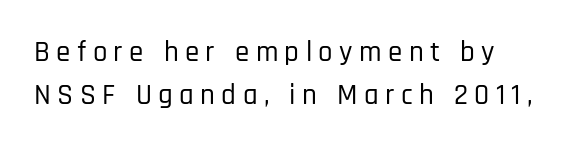
The image shows 29 px condensed sans-serif type, upright; set normal line spacing (1.49x), unusually wide letter spacing (+0.22 em), not underlined; low stroke contrast and a large x-height.
